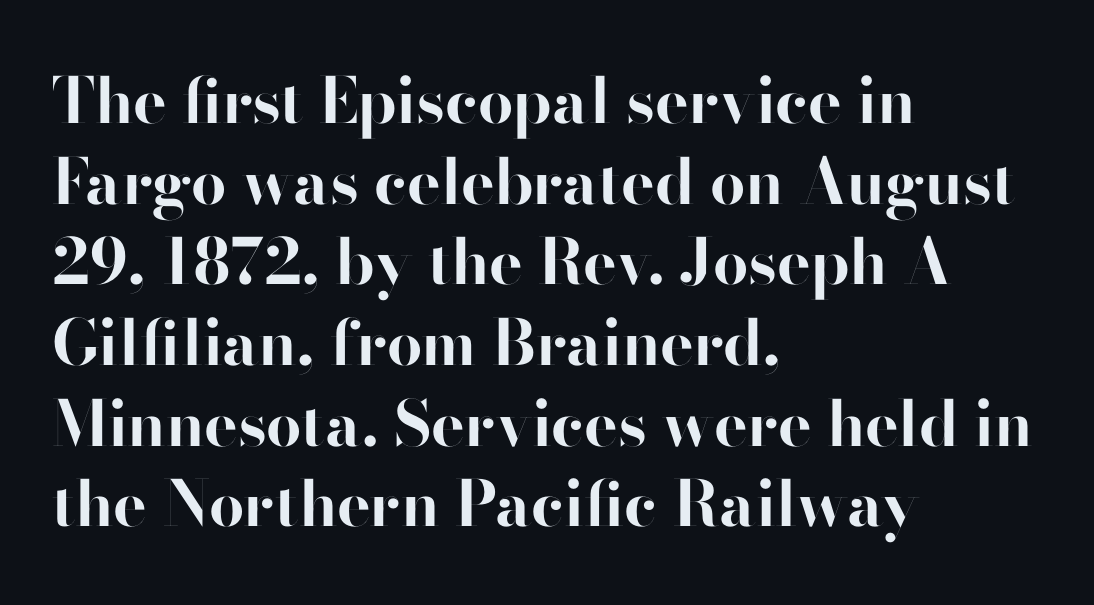
{"serif": "no", "italic": "no", "bold": "yes", "weight": "bold", "width": "normal", "stroke_contrast": "high", "x_height": "small", "monospaced": "no", "underline": "no", "align": "left", "line_spacing": "normal", "line_spacing_ratio": 1.28, "letter_spacing": "normal", "letter_spacing_em": 0.0, "glyph_px": 63}
